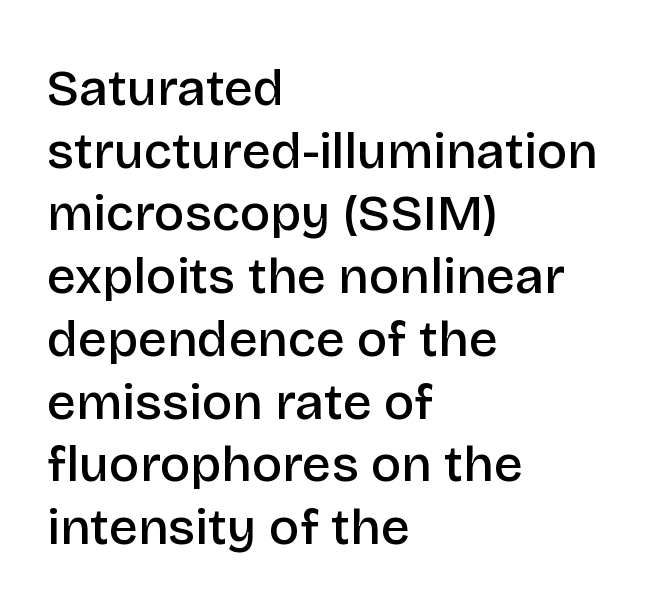
Q: Is the text bold? A: Semi-bold.
Q: Is the text italic (slanted)? A: No, it is upright.
Q: Is the typeface a serif or a sans-serif typeface? A: Sans-serif.
Q: Is the text underlined? A: No.
Q: How is the paragraph aligned? A: Left-aligned.
Q: Is the spacing between letters normal or unusually wide? A: Normal.
Q: Width (condensed, normal, or wide)? A: Normal.
Q: Stroke contrast? A: Low.
Q: x-height? A: Large.
Q: Monospaced? A: No.
